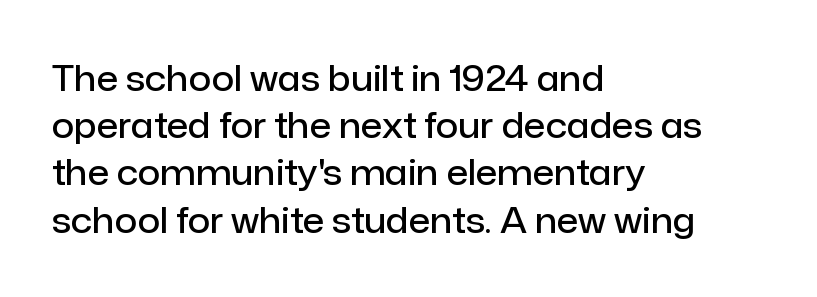
{"serif": "no", "italic": "no", "bold": "semi", "weight": "semibold", "width": "normal", "stroke_contrast": "low", "x_height": "medium", "monospaced": "no", "underline": "no", "align": "left", "line_spacing": "normal", "line_spacing_ratio": 1.35, "letter_spacing": "normal", "letter_spacing_em": 0.0, "glyph_px": 35}
